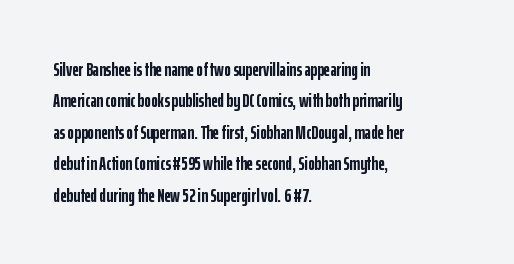
The image shows 20 px bold type, upright; set left-aligned, normal line spacing (1.57x), normal letter spacing, not underlined.
